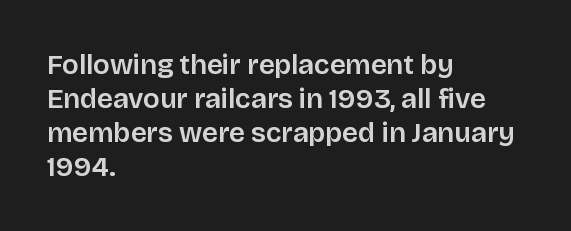
The image shows 28 px sans-serif type, upright; set left-aligned, line spacing 1.21x, normal letter spacing, not underlined; low stroke contrast and a large x-height.
